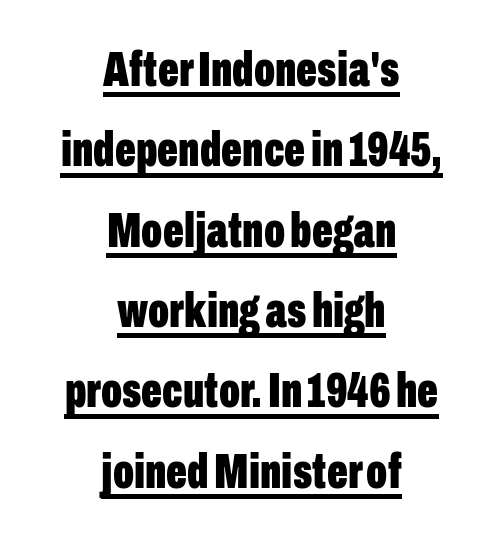
{"serif": "no", "italic": "no", "bold": "yes", "weight": "bold", "width": "condensed", "stroke_contrast": "low", "x_height": "medium", "monospaced": "no", "underline": "yes", "align": "center", "line_spacing": "normal", "line_spacing_ratio": 1.64, "letter_spacing": "normal", "letter_spacing_em": 0.0, "glyph_px": 49}
